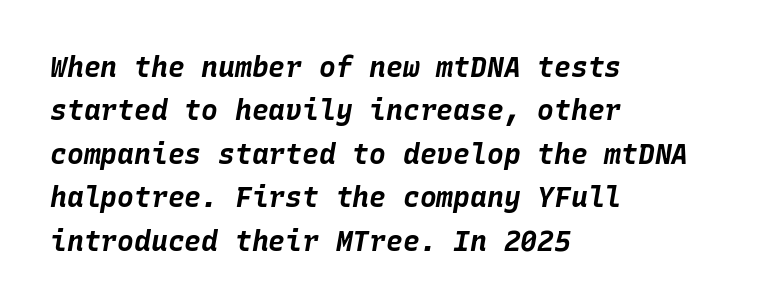
{"italic": "yes", "lean": "right", "slant_degrees": 10, "bold": "yes", "weight": "bold", "width": "normal", "stroke_contrast": "low", "x_height": "large", "monospaced": "yes", "underline": "no", "align": "left", "line_spacing": "normal", "line_spacing_ratio": 1.55, "letter_spacing": "normal", "letter_spacing_em": 0.0, "glyph_px": 28}
